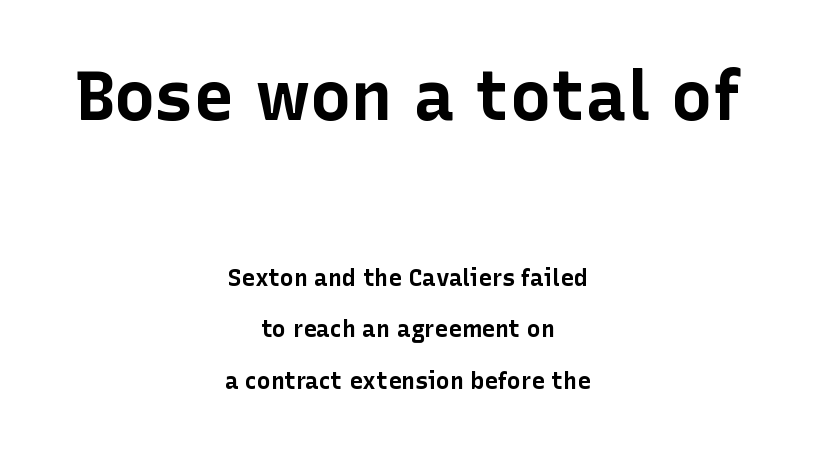
Q: Is the text bold? A: Yes.
Q: Is the text italic (slanted)? A: No, it is upright.
Q: Is the typeface a serif or a sans-serif typeface? A: Sans-serif.
Q: Is the text underlined? A: No.
Q: How is the paragraph aligned? A: Centered.
Q: Is the spacing between letters normal or unusually wide? A: Normal.
Q: Is the spacing between lines tight, normal or loose? A: Loose.
Q: Which block of text is set in a larger size, the first (top) or the second (bottom)? A: The first (top) one.
Q: Width (condensed, normal, or wide)? A: Normal.
Q: Stroke contrast? A: Low.
Q: x-height? A: Medium.
Q: Monospaced? A: No.
